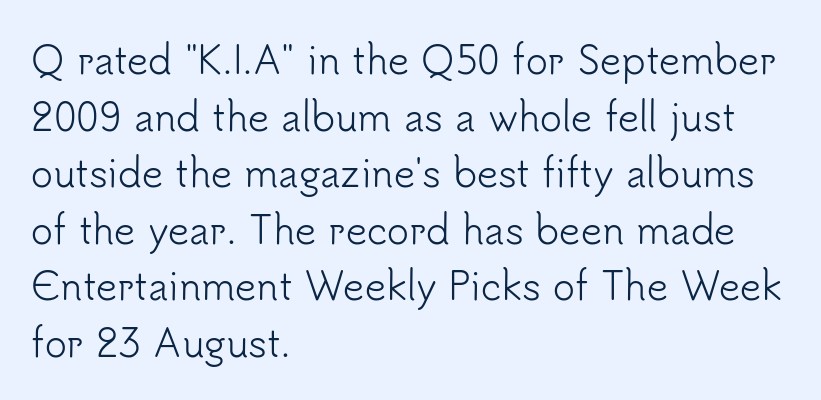
Q: Is the text bold? A: No.
Q: Is the text italic (slanted)? A: No, it is upright.
Q: Is the typeface a serif or a sans-serif typeface? A: Sans-serif.
Q: Is the text underlined? A: No.
Q: How is the paragraph aligned? A: Left-aligned.
Q: Is the spacing between letters normal or unusually wide? A: Normal.
Q: Is the spacing between lines tight, normal or loose? A: Normal.
Q: Width (condensed, normal, or wide)? A: Normal.
Q: Stroke contrast? A: Low.
Q: x-height? A: Small.
Q: Monospaced? A: No.
